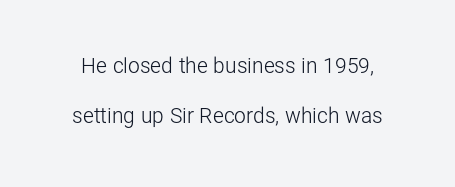
{"italic": "no", "bold": "no", "underline": "no", "line_spacing": "loose", "line_spacing_ratio": 2.4, "letter_spacing": "normal", "letter_spacing_em": 0.0, "glyph_px": 21}
